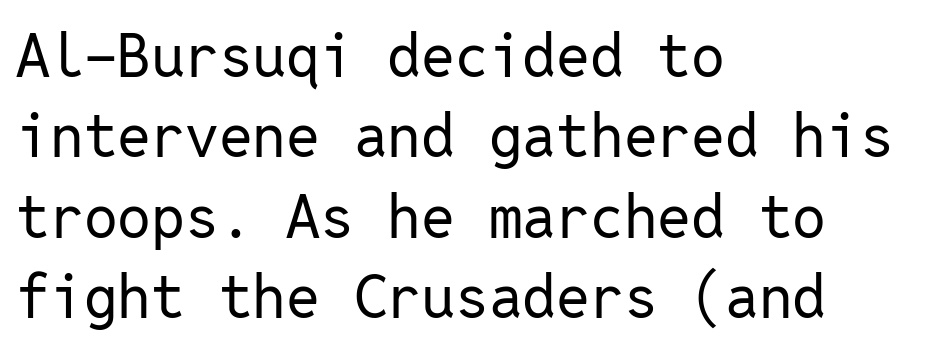
The image shows 60 px regular-weight sans-serif type, upright, monospaced; set left-aligned, normal line spacing (1.34x), normal letter spacing, not underlined; low stroke contrast and a medium x-height.
